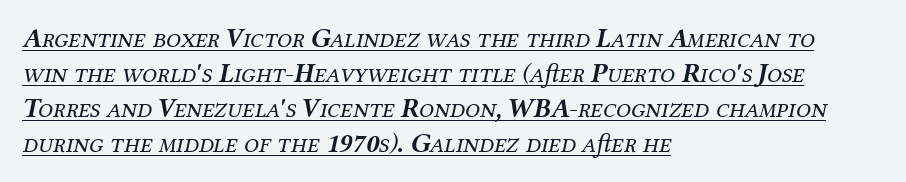
Unbolded letterforms with no extra heft. A continuous stroke trails under the words, as in a hyperlink. No extra tracking has been applied to these lines. Alignment: flush left. Looking at the ascenders, they clearly lean.
